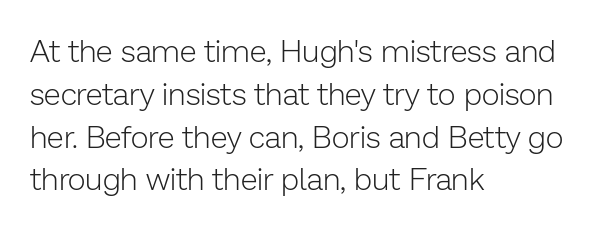
Q: Is the text bold? A: No.
Q: Is the text italic (slanted)? A: No, it is upright.
Q: Is the typeface a serif or a sans-serif typeface? A: Sans-serif.
Q: Is the text underlined? A: No.
Q: How is the paragraph aligned? A: Left-aligned.
Q: Is the spacing between letters normal or unusually wide? A: Normal.
Q: Is the spacing between lines tight, normal or loose? A: Normal.
Q: Width (condensed, normal, or wide)? A: Normal.
Q: Stroke contrast? A: Low.
Q: x-height? A: Medium.
Q: Monospaced? A: No.
